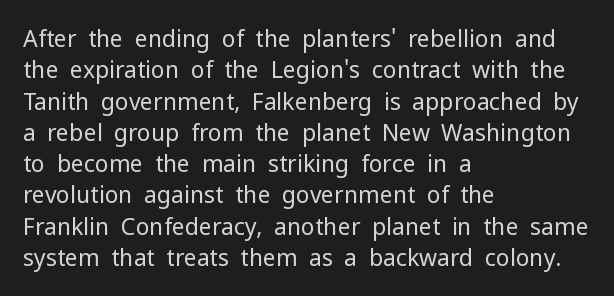
Q: Is the text bold? A: No.
Q: Is the text italic (slanted)? A: No, it is upright.
Q: Is the text underlined? A: No.
Q: How is the paragraph aligned? A: Left-aligned.
Q: Is the spacing between letters normal or unusually wide? A: Normal.
Q: Is the spacing between lines tight, normal or loose? A: Normal.
